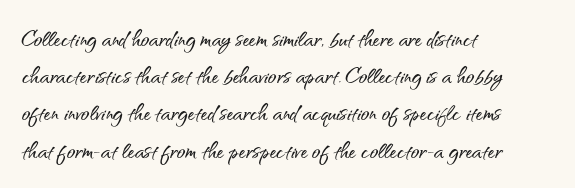
The image shows 28 px sans-serif type; set left-aligned, normal line spacing (1.33x), normal letter spacing, not underlined; medium stroke contrast and a small x-height.
